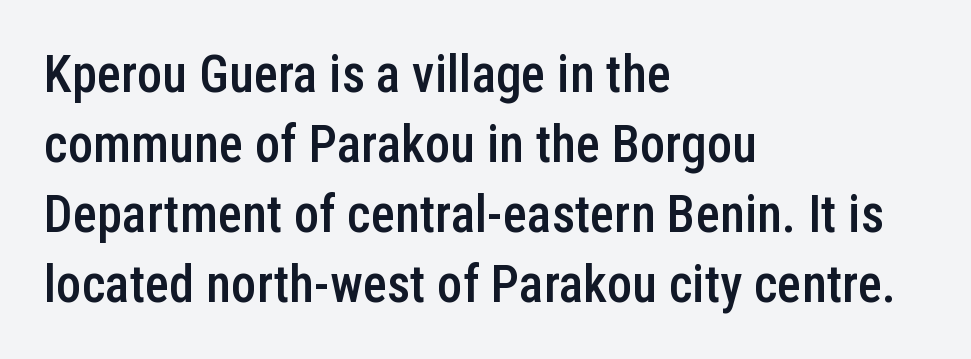
The image shows 51 px semibold, condensed sans-serif type, upright; set left-aligned, normal line spacing (1.37x), normal letter spacing, not underlined; low stroke contrast and a medium x-height.
